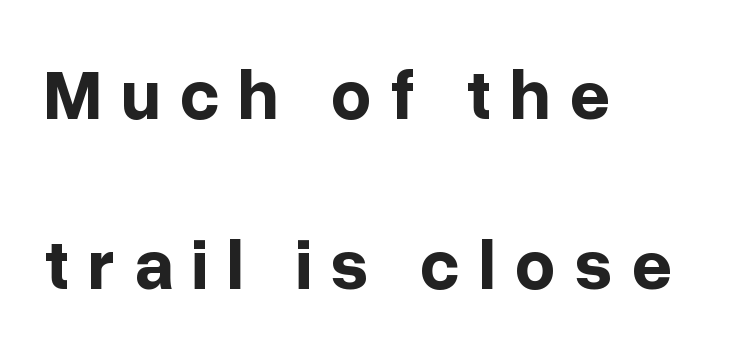
Q: Is the text bold? A: Yes.
Q: Is the text italic (slanted)? A: No, it is upright.
Q: Is the typeface a serif or a sans-serif typeface? A: Sans-serif.
Q: Is the text underlined? A: No.
Q: How is the paragraph aligned? A: Left-aligned.
Q: Is the spacing between letters normal or unusually wide? A: Unusually wide.
Q: Is the spacing between lines tight, normal or loose? A: Loose.
Q: Width (condensed, normal, or wide)? A: Normal.
Q: Stroke contrast? A: Low.
Q: x-height? A: Medium.
Q: Monospaced? A: No.
